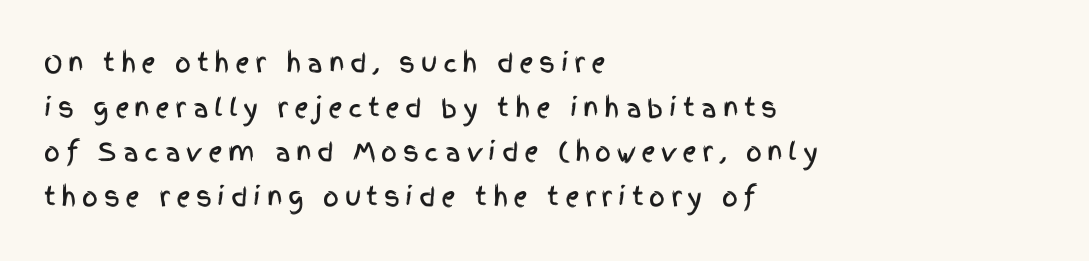
{"italic": "no", "underline": "no", "align": "left", "line_spacing_ratio": 1.79, "letter_spacing": "wide", "letter_spacing_em": 0.22, "glyph_px": 25}
